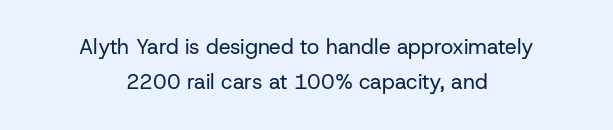
{"italic": "no", "bold": "no", "underline": "no", "align": "center", "line_spacing": "normal", "line_spacing_ratio": 1.69, "letter_spacing": "normal", "letter_spacing_em": 0.0, "glyph_px": 21}
